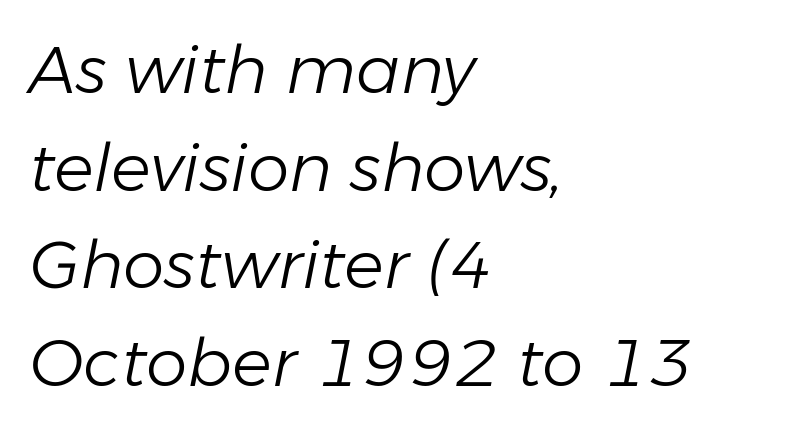
A typesetter would call this zero additional tracking. Slant detected: the letters are inclined. The foot of each line stays bare and open. Letters have the restrained weight of plain body copy at most.
